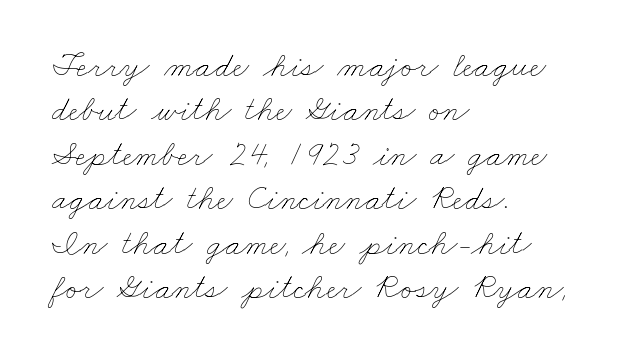
{"bold": "no", "weight": "thin", "width": "wide", "stroke_contrast": "low", "x_height": "small", "monospaced": "no", "underline": "no", "align": "left", "line_spacing": "normal", "line_spacing_ratio": 1.27, "letter_spacing": "normal", "letter_spacing_em": 0.0, "glyph_px": 35}
